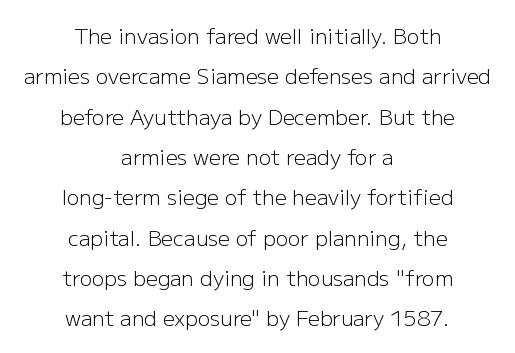
Q: Is the text bold? A: No.
Q: Is the text italic (slanted)? A: No, it is upright.
Q: Is the text underlined? A: No.
Q: How is the paragraph aligned? A: Centered.
Q: Is the spacing between letters normal or unusually wide? A: Normal.
Q: Is the spacing between lines tight, normal or loose? A: Loose.
